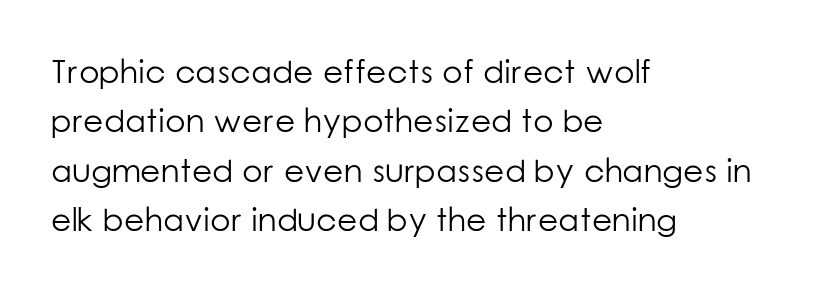
{"serif": "no", "italic": "no", "bold": "no", "weight": "light", "width": "normal", "stroke_contrast": "low", "x_height": "medium", "monospaced": "no", "underline": "no", "align": "left", "line_spacing": "normal", "line_spacing_ratio": 1.5, "letter_spacing": "normal", "letter_spacing_em": 0.0, "glyph_px": 33}
